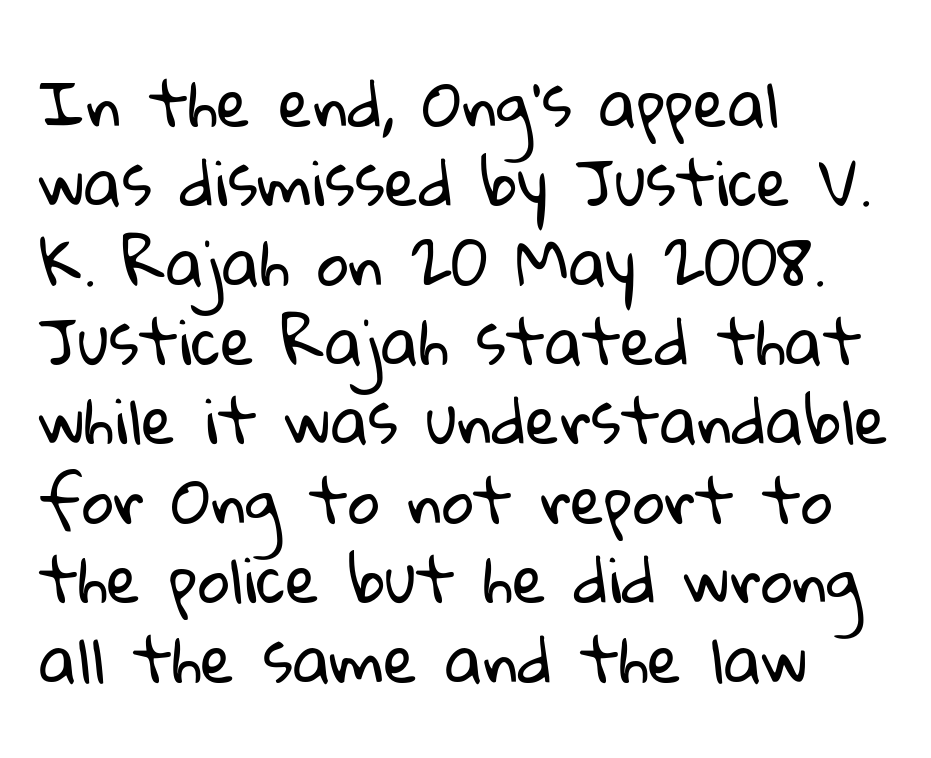
{"serif": "no", "bold": "no", "weight": "regular", "width": "normal", "stroke_contrast": "low", "x_height": "medium", "monospaced": "no", "underline": "no", "align": "left", "line_spacing": "normal", "line_spacing_ratio": 1.28, "letter_spacing": "normal", "letter_spacing_em": 0.0, "glyph_px": 62}
